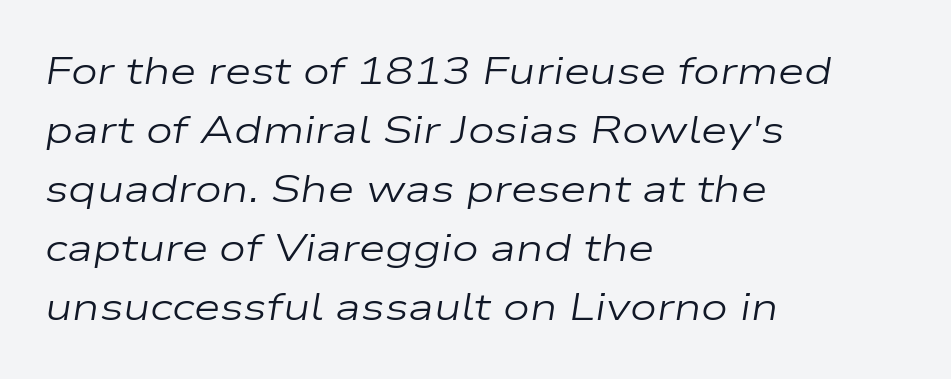
Rows of type keep a routine distance in the vertical direction. Each row of text sits above clean, open space. How are the letters spaced? Ordinarily, with no added tracking. Every row of glyphs begins at an identical x-position on the left.
